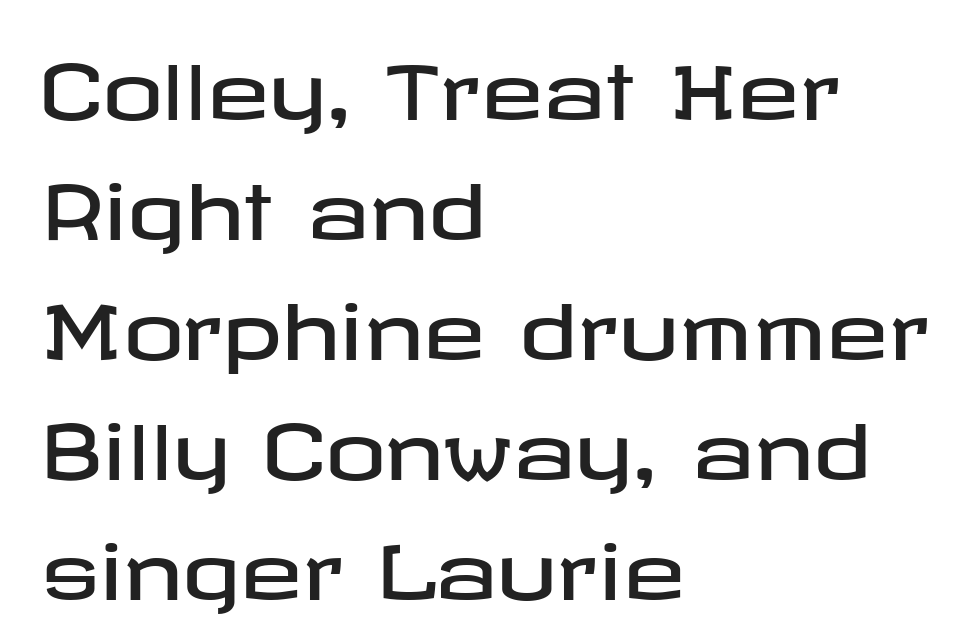
Q: Is the text italic (slanted)? A: No, it is upright.
Q: Is the typeface a serif or a sans-serif typeface? A: Sans-serif.
Q: Is the text underlined? A: No.
Q: How is the paragraph aligned? A: Left-aligned.
Q: Is the spacing between letters normal or unusually wide? A: Normal.
Q: Is the spacing between lines tight, normal or loose? A: Normal.
Q: Width (condensed, normal, or wide)? A: Wide.
Q: Stroke contrast? A: Low.
Q: x-height? A: Medium.
